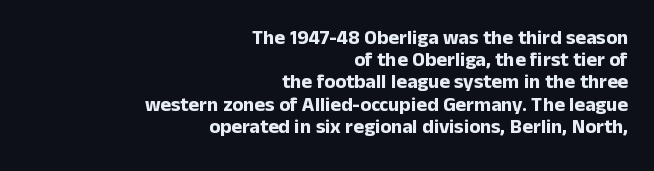
{"italic": "no", "bold": "yes", "underline": "no", "align": "right", "line_spacing": "tight", "line_spacing_ratio": 1.11, "letter_spacing": "normal", "letter_spacing_em": 0.0, "glyph_px": 20}
